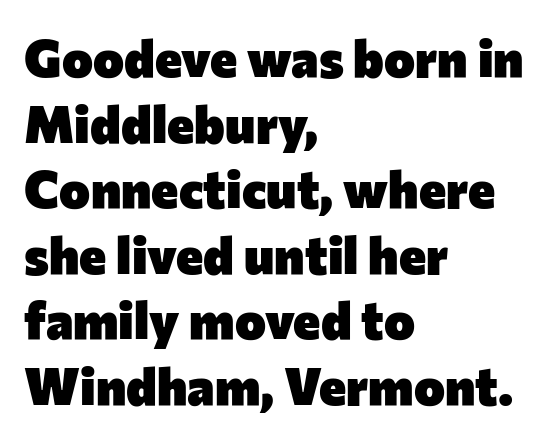
{"serif": "no", "italic": "no", "bold": "yes", "weight": "heavy", "width": "normal", "stroke_contrast": "low", "x_height": "medium", "monospaced": "no", "underline": "no", "align": "left", "line_spacing": "normal", "line_spacing_ratio": 1.26, "letter_spacing": "normal", "letter_spacing_em": 0.0, "glyph_px": 52}
